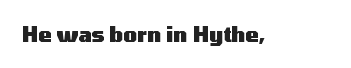
Q: Is the text bold? A: Yes.
Q: Is the text italic (slanted)? A: No, it is upright.
Q: Is the text underlined? A: No.
Q: Is the spacing between letters normal or unusually wide? A: Normal.
